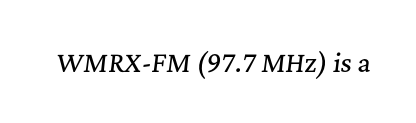
Q: Is the text italic (slanted)? A: Yes, it leans right by about 7 degrees.
Q: Is the text underlined? A: No.
Q: Is the spacing between letters normal or unusually wide? A: Normal.
